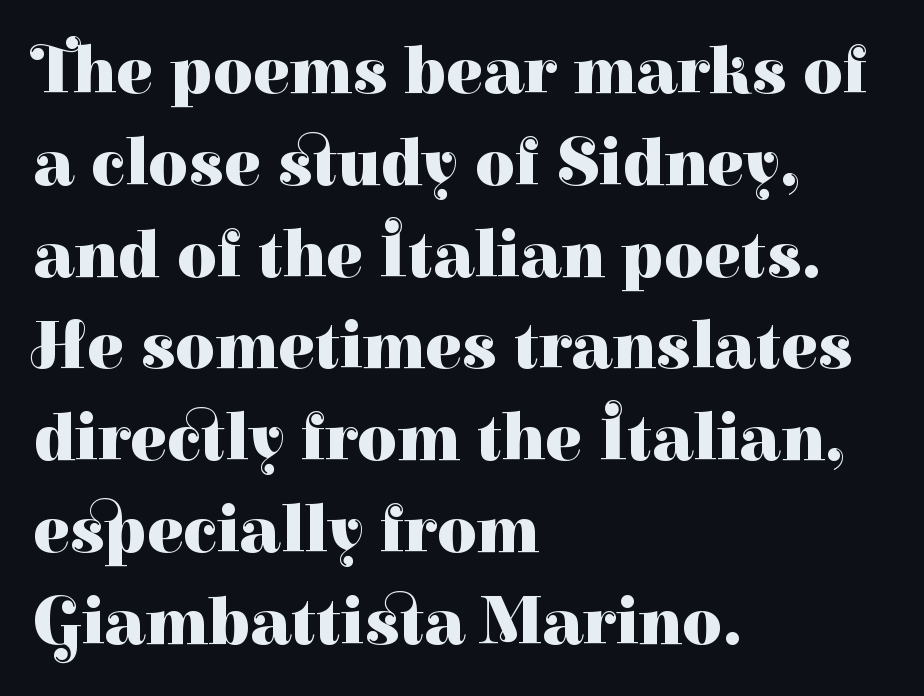
The image shows 68 px heavy serif type, upright; set left-aligned, normal line spacing (1.35x), normal letter spacing, not underlined; high stroke contrast and a medium x-height.
